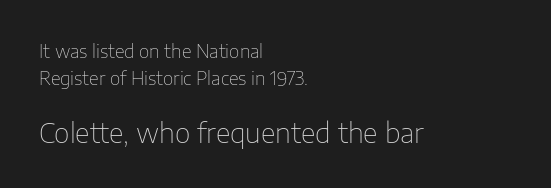
The image shows 27 px text type, upright; set left-aligned, normal line spacing (1.51x), normal letter spacing, not underlined; the second (bottom) block is 1.5x larger.
